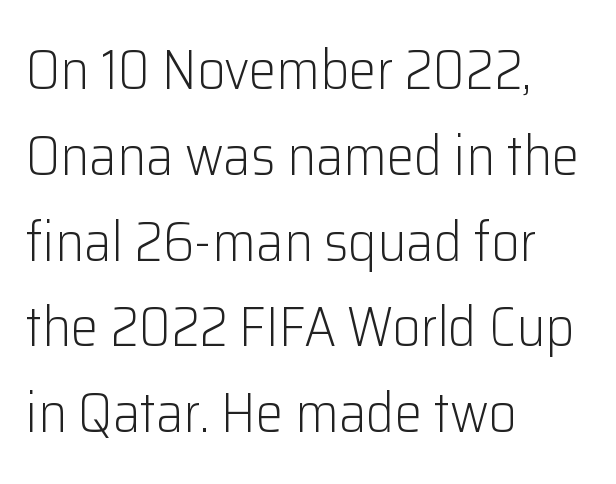
Q: Is the text bold? A: No.
Q: Is the text italic (slanted)? A: No, it is upright.
Q: Is the typeface a serif or a sans-serif typeface? A: Sans-serif.
Q: Is the text underlined? A: No.
Q: How is the paragraph aligned? A: Left-aligned.
Q: Is the spacing between letters normal or unusually wide? A: Normal.
Q: Is the spacing between lines tight, normal or loose? A: Normal.
Q: Width (condensed, normal, or wide)? A: Normal.
Q: Stroke contrast? A: Low.
Q: x-height? A: Medium.
Q: Monospaced? A: No.
